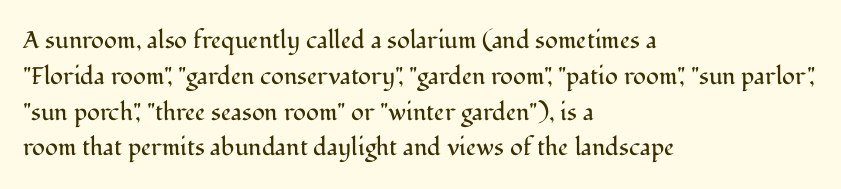
The setting favours the left margin, as ordinary paragraphs usually do. Upright lettering throughout. Letter spacing: default. No chunkiness to these letters — they're not bold.
